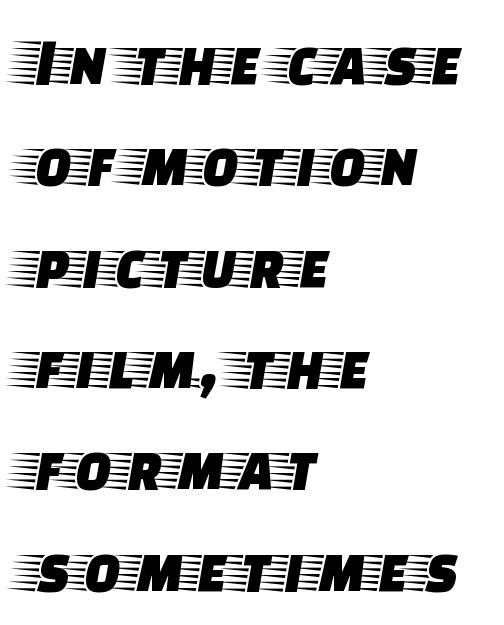
The image shows 68 px wide serif type; set left-aligned, normal line spacing (1.49x), normal letter spacing, not underlined; low stroke contrast and a large x-height.
